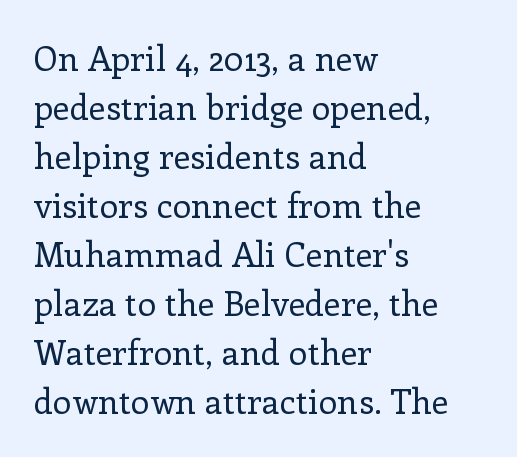
Q: Is the text bold? A: No.
Q: Is the text italic (slanted)? A: No, it is upright.
Q: Is the typeface a serif or a sans-serif typeface? A: Serif.
Q: Is the text underlined? A: No.
Q: How is the paragraph aligned? A: Left-aligned.
Q: Is the spacing between letters normal or unusually wide? A: Normal.
Q: Is the spacing between lines tight, normal or loose? A: Normal.
Q: Width (condensed, normal, or wide)? A: Normal.
Q: Stroke contrast? A: Low.
Q: x-height? A: Medium.
Q: Monospaced? A: No.
